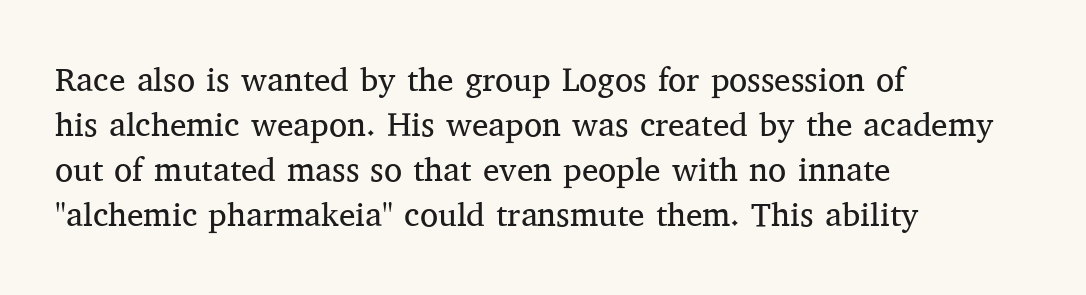
{"serif": "yes", "italic": "no", "bold": "no", "weight": "regular", "width": "normal", "stroke_contrast": "medium", "x_height": "medium", "monospaced": "no", "underline": "no", "align": "left", "line_spacing": "normal", "line_spacing_ratio": 1.36, "letter_spacing": "normal", "letter_spacing_em": 0.0, "glyph_px": 33}
